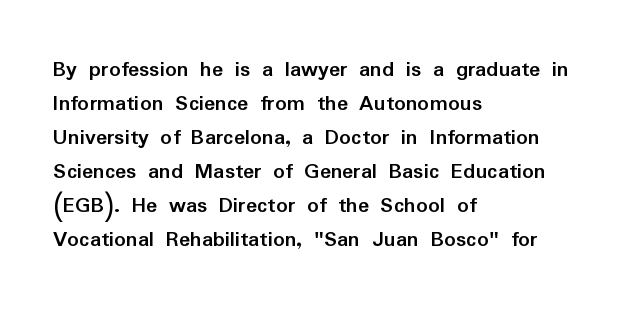
The image shows 23 px bold type, upright; set left-aligned, normal line spacing (1.48x), normal letter spacing, not underlined.
